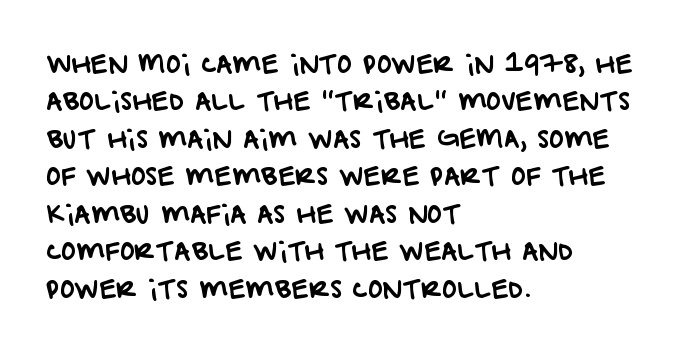
The image shows 25 px text type; set left-aligned, normal line spacing (1.5x), normal letter spacing, not underlined.
